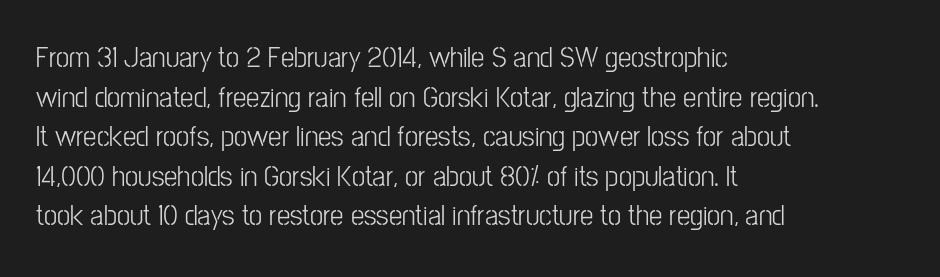
The image shows 30 px light, condensed sans-serif type, upright; set left-aligned, normal line spacing (1.32x), normal letter spacing, not underlined; low stroke contrast and a medium x-height.
